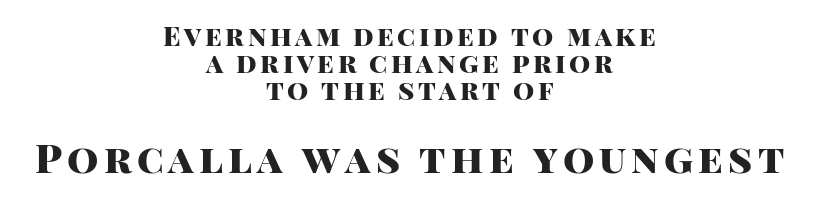
{"serif": "no", "italic": "no", "bold": "yes", "weight": "heavy", "width": "normal", "stroke_contrast": "high", "x_height": "large", "monospaced": "no", "underline": "no", "align": "center", "line_spacing": "tight", "line_spacing_ratio": 1.0, "larger_block": "second", "size_ratio": 1.48, "glyph_px": 40}
